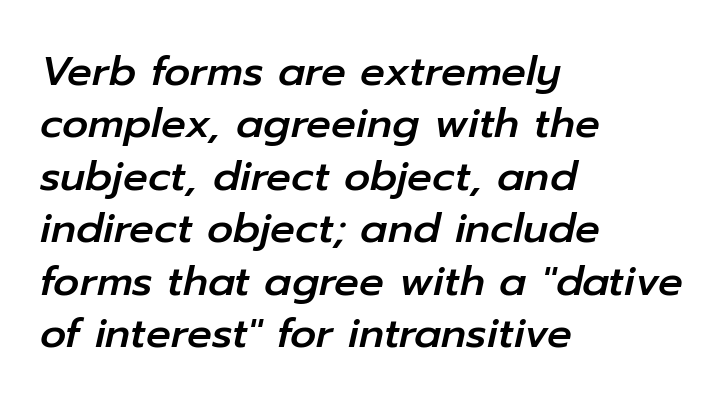
The image shows 41 px text type, italic (leaning right); set left-aligned, normal line spacing (1.28x), normal letter spacing, not underlined; low stroke contrast and a medium x-height.
